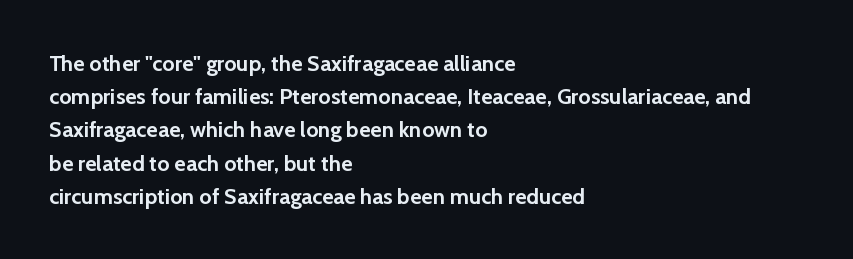
{"italic": "no", "bold": "yes", "underline": "no", "align": "left", "line_spacing": "normal", "line_spacing_ratio": 1.51, "letter_spacing": "normal", "letter_spacing_em": 0.0, "glyph_px": 22}
